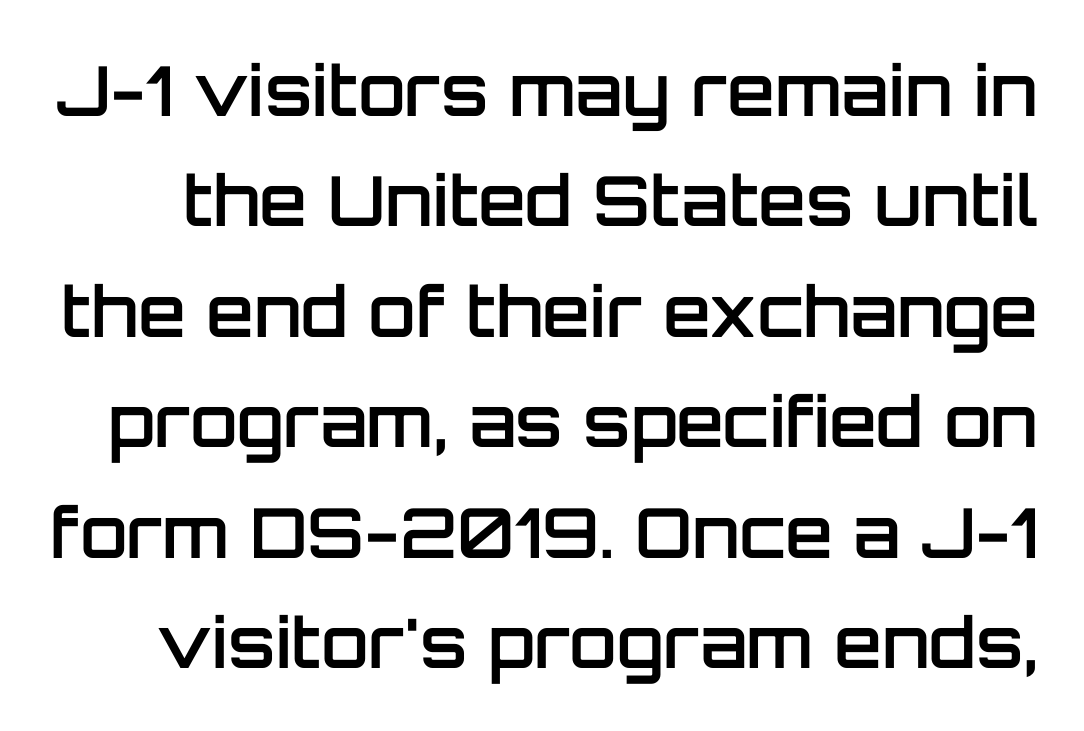
Q: Is the text bold? A: Semi-bold.
Q: Is the text italic (slanted)? A: No, it is upright.
Q: Is the typeface a serif or a sans-serif typeface? A: Sans-serif.
Q: Is the text underlined? A: No.
Q: Is the spacing between letters normal or unusually wide? A: Normal.
Q: Is the spacing between lines tight, normal or loose? A: Normal.
Q: Width (condensed, normal, or wide)? A: Normal.
Q: Stroke contrast? A: Low.
Q: x-height? A: Large.
Q: Monospaced? A: No.
